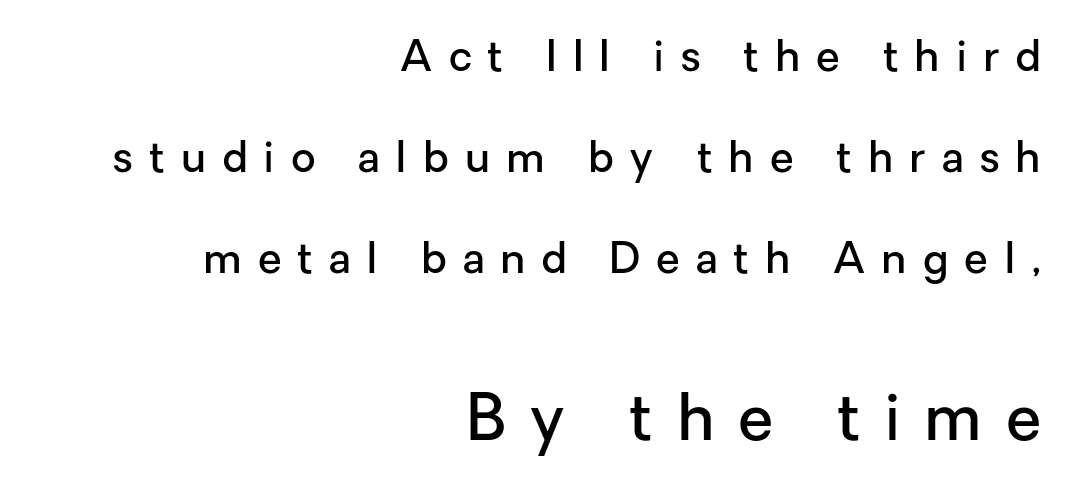
On the weight axis this lands at semibold, roughly 600. The text was rendered using a sans face with plain stroke endings. A typesetter would mark this as roman, not italic. Spacing verdict: proportional, widths tailored to each character. All the whitespace from short lines collects on the left.
